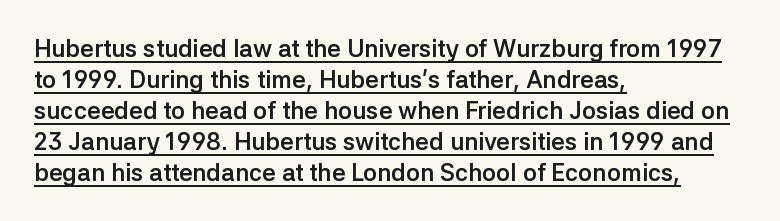
{"italic": "no", "bold": "yes", "underline": "yes", "align": "left", "line_spacing": "normal", "line_spacing_ratio": 1.29, "letter_spacing": "normal", "letter_spacing_em": 0.0, "glyph_px": 24}
